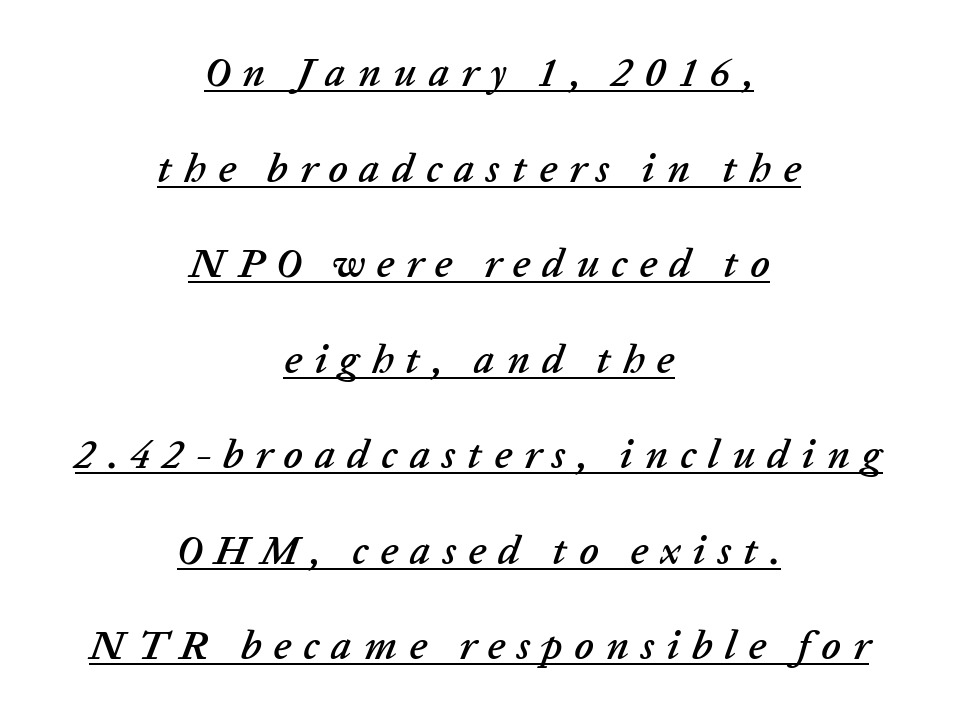
Line starts and ends both wander, symmetrically. Slant detected: the letters are inclined. A rule runs beneath these lines of type. Is this a fixed-width face? No — the glyphs have proportional, varying widths. Short note: letters widely spaced.
